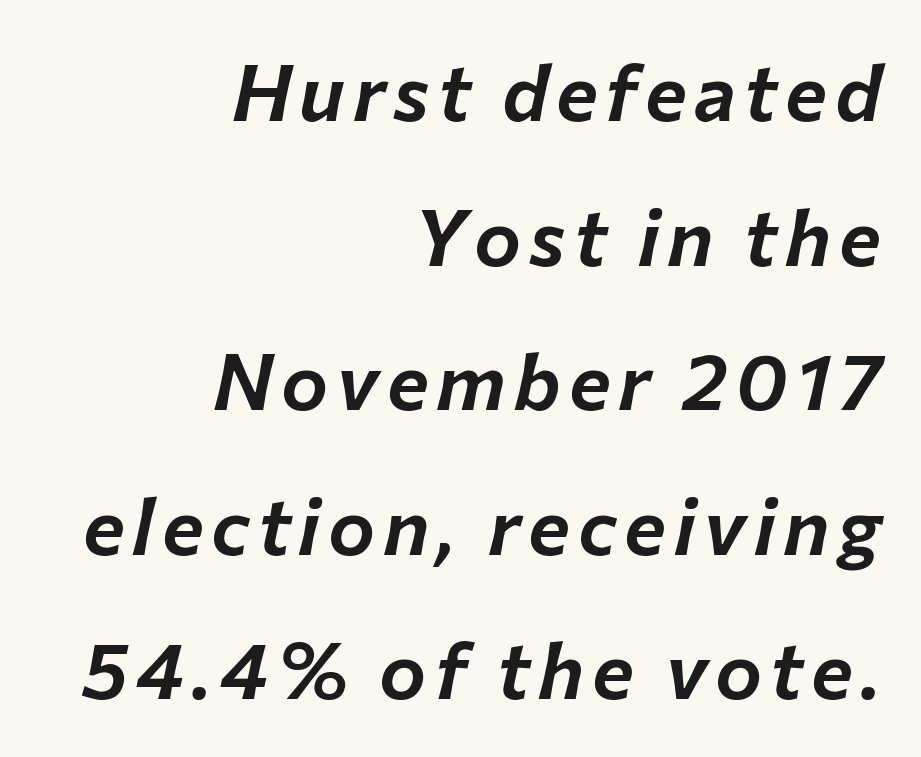
The passage shown is not underscored anywhere. Does the lettering tilt? It does — this is italic. Line endings align vertically; line beginnings do not. The rendering uses natural spacing where letterforms have individual widths.
